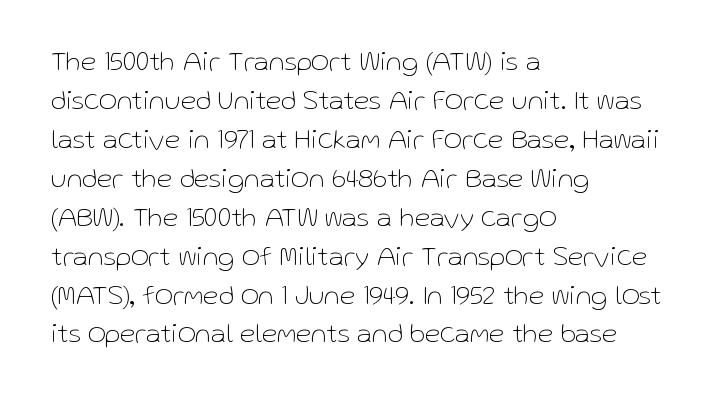
{"serif": "no", "italic": "no", "bold": "no", "weight": "thin", "width": "normal", "stroke_contrast": "low", "x_height": "medium", "monospaced": "no", "underline": "no", "align": "left", "line_spacing": "normal", "line_spacing_ratio": 1.39, "letter_spacing": "normal", "letter_spacing_em": 0.0, "glyph_px": 28}
